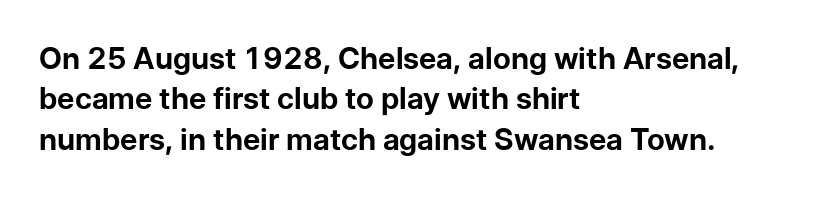
Q: Is the text bold? A: Yes.
Q: Is the text italic (slanted)? A: No, it is upright.
Q: Is the typeface a serif or a sans-serif typeface? A: Sans-serif.
Q: Is the text underlined? A: No.
Q: How is the paragraph aligned? A: Left-aligned.
Q: Is the spacing between letters normal or unusually wide? A: Normal.
Q: Is the spacing between lines tight, normal or loose? A: Normal.
Q: Width (condensed, normal, or wide)? A: Normal.
Q: Stroke contrast? A: Low.
Q: x-height? A: Medium.
Q: Monospaced? A: No.
